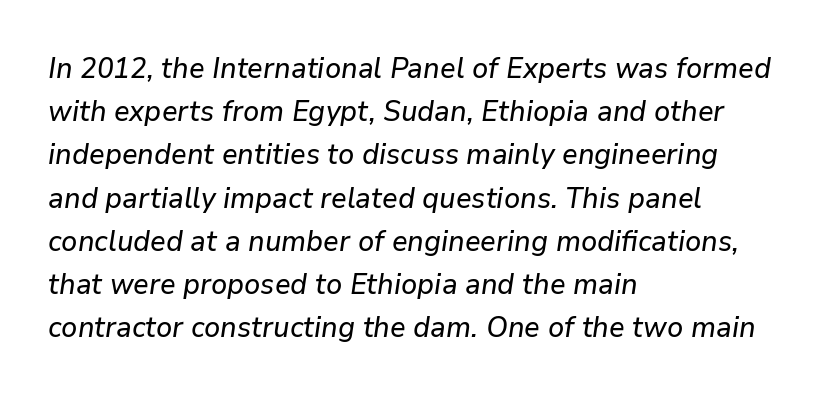
{"italic": "yes", "lean": "right", "slant_degrees": 9, "width": "normal", "stroke_contrast": "low", "x_height": "medium", "monospaced": "no", "underline": "no", "align": "left", "line_spacing": "normal", "line_spacing_ratio": 1.49, "letter_spacing": "normal", "letter_spacing_em": 0.0, "glyph_px": 29}
